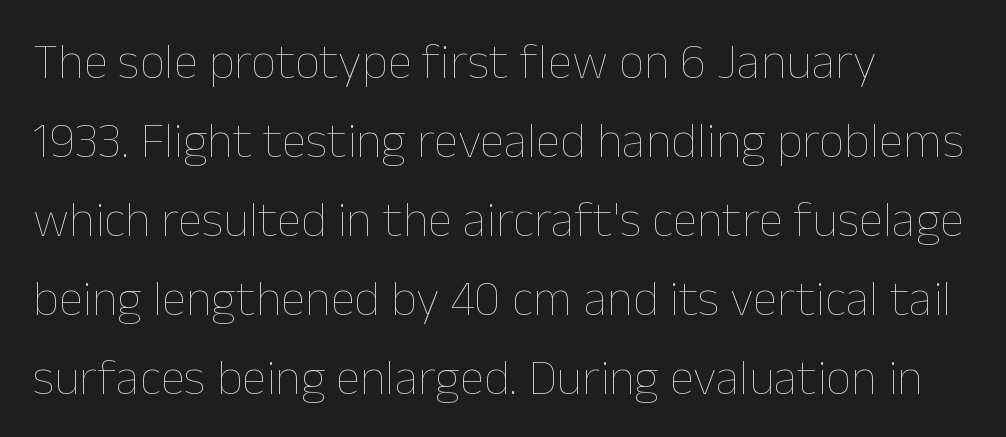
The image shows 50 px thin type, upright; set left-aligned, normal line spacing (1.58x), normal letter spacing, not underlined; low stroke contrast and a medium x-height.
